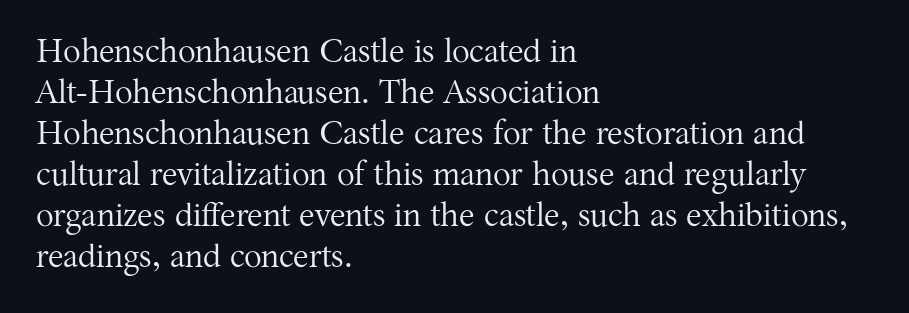
Q: Is the text bold? A: No.
Q: Is the text italic (slanted)? A: No, it is upright.
Q: Is the typeface a serif or a sans-serif typeface? A: Serif.
Q: Is the text underlined? A: No.
Q: How is the paragraph aligned? A: Left-aligned.
Q: Is the spacing between letters normal or unusually wide? A: Normal.
Q: Width (condensed, normal, or wide)? A: Normal.
Q: Stroke contrast? A: Medium.
Q: x-height? A: Medium.
Q: Monospaced? A: No.
